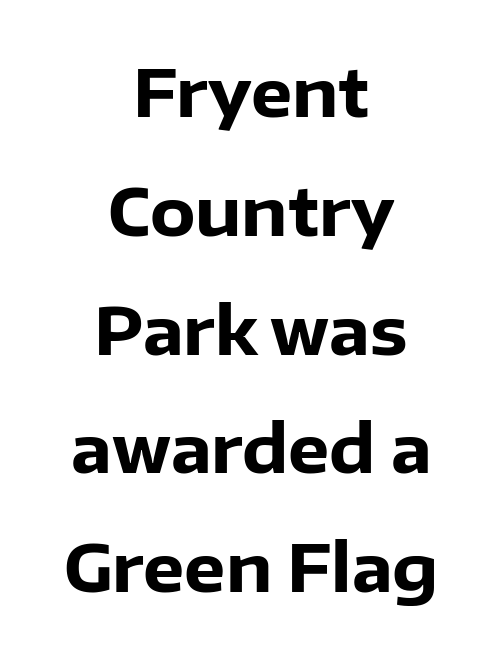
Q: Is the text bold? A: Yes.
Q: Is the text italic (slanted)? A: No, it is upright.
Q: Is the typeface a serif or a sans-serif typeface? A: Sans-serif.
Q: Is the text underlined? A: No.
Q: How is the paragraph aligned? A: Centered.
Q: Is the spacing between letters normal or unusually wide? A: Normal.
Q: Width (condensed, normal, or wide)? A: Normal.
Q: Stroke contrast? A: Low.
Q: x-height? A: Medium.
Q: Monospaced? A: No.
